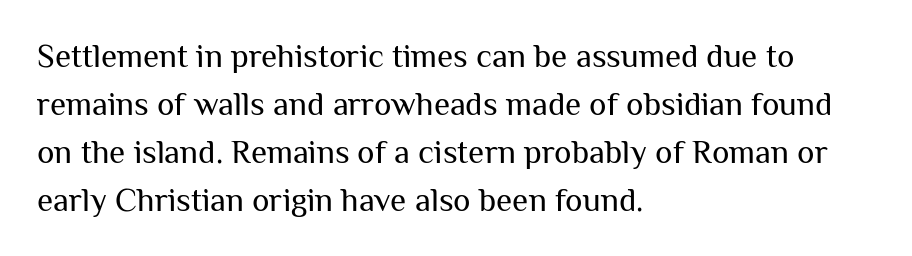
The image shows 33 px regular-weight sans-serif type, upright; set left-aligned, normal line spacing (1.45x), normal letter spacing, not underlined; medium stroke contrast and a medium x-height.
